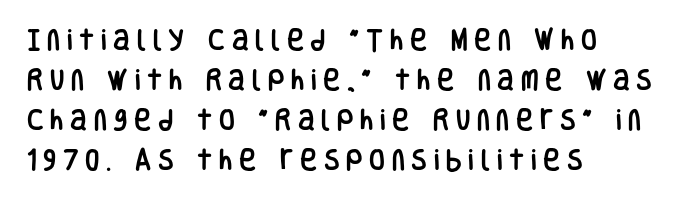
Q: Is the text italic (slanted)? A: No, it is upright.
Q: Is the text underlined? A: No.
Q: How is the paragraph aligned? A: Left-aligned.
Q: Is the spacing between letters normal or unusually wide? A: Unusually wide.
